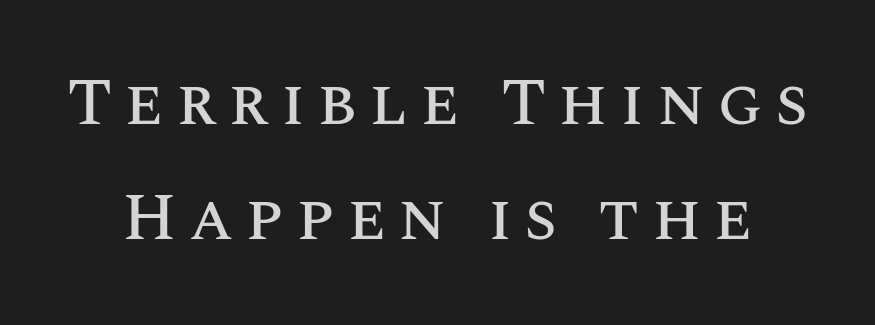
Q: Is the text italic (slanted)? A: No, it is upright.
Q: Is the text underlined? A: No.
Q: Width (condensed, normal, or wide)? A: Normal.
Q: Stroke contrast? A: Medium.
Q: x-height? A: Large.
Q: Monospaced? A: No.
